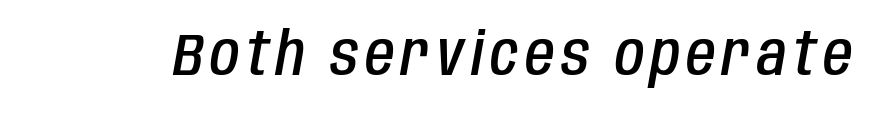
Q: Is the text bold? A: Semi-bold.
Q: Is the text italic (slanted)? A: Yes, it leans right by about 10 degrees.
Q: Is the text underlined? A: No.
Q: Width (condensed, normal, or wide)? A: Condensed.
Q: Stroke contrast? A: Low.
Q: x-height? A: Large.
Q: Monospaced? A: No.
